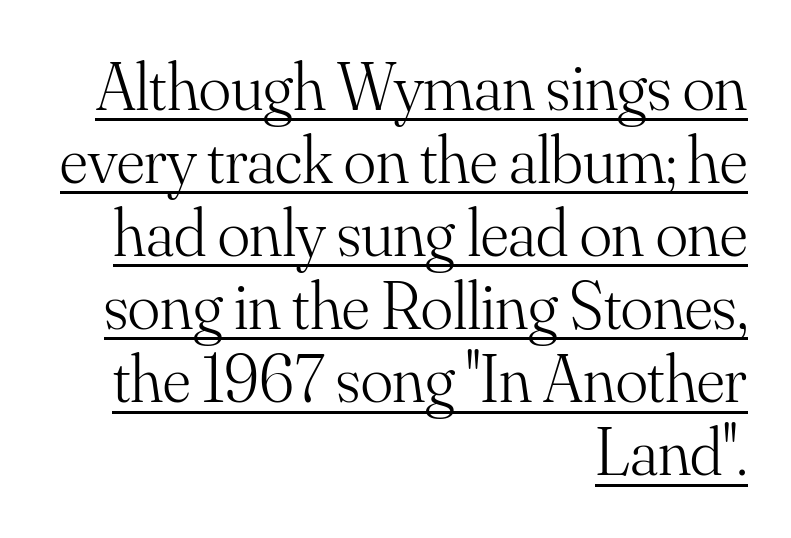
{"serif": "yes", "italic": "no", "bold": "no", "weight": "light", "width": "normal", "stroke_contrast": "medium", "x_height": "small", "monospaced": "no", "underline": "yes", "align": "right", "line_spacing": "tight", "line_spacing_ratio": 1.09, "letter_spacing": "normal", "letter_spacing_em": 0.0, "glyph_px": 67}
